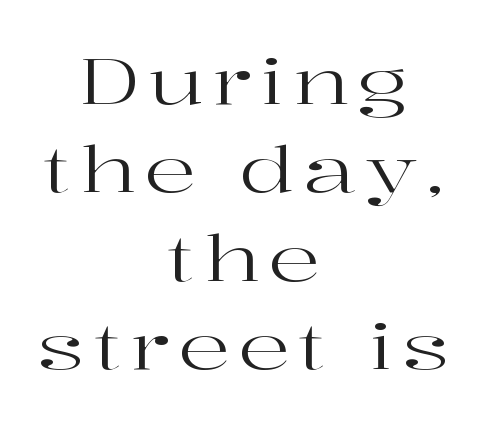
The image shows 64 px regular-weight, wide serif type, upright; set centered, normal line spacing (1.38x), not underlined; high stroke contrast and a medium x-height.
